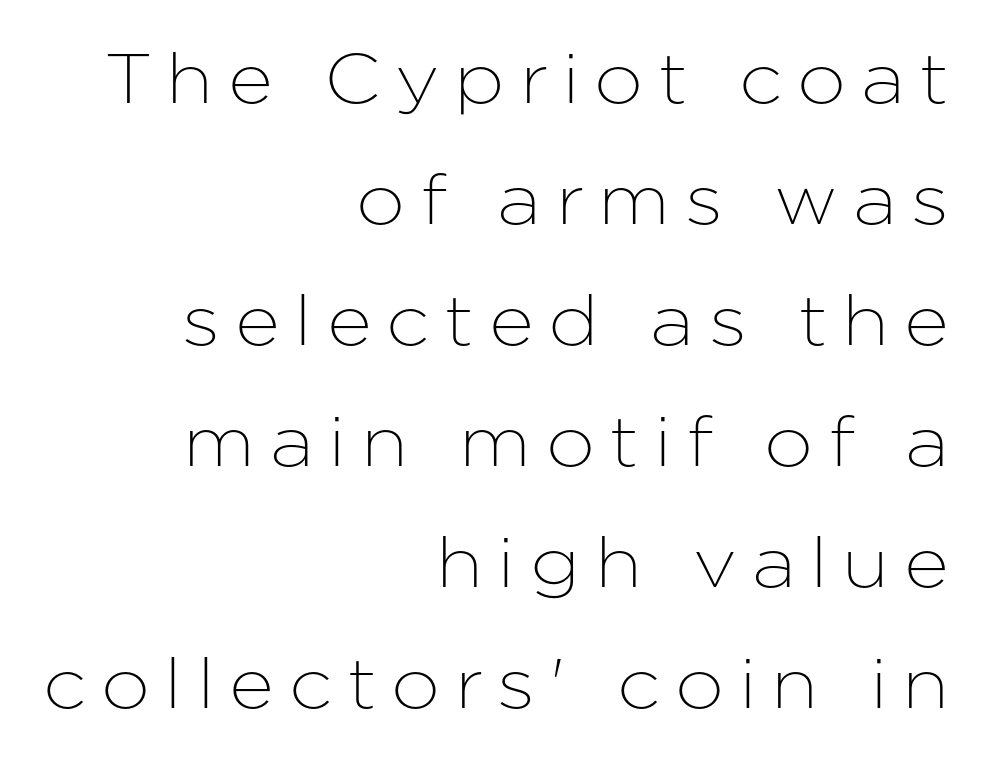
The image shows 70 px sans-serif type, upright; set right-aligned, line spacing 1.73x, unusually wide letter spacing (+0.21 em), not underlined; low stroke contrast and a medium x-height.
